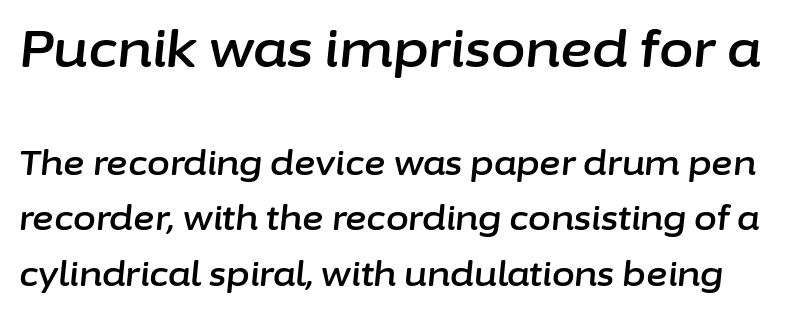
Q: Is the text italic (slanted)? A: Yes, it leans right by about 6 degrees.
Q: Is the text underlined? A: No.
Q: Is the spacing between letters normal or unusually wide? A: Normal.
Q: Is the spacing between lines tight, normal or loose? A: Normal.
Q: Which block of text is set in a larger size, the first (top) or the second (bottom)? A: The first (top) one.
Q: Width (condensed, normal, or wide)? A: Normal.
Q: Stroke contrast? A: Low.
Q: x-height? A: Medium.
Q: Monospaced? A: No.
